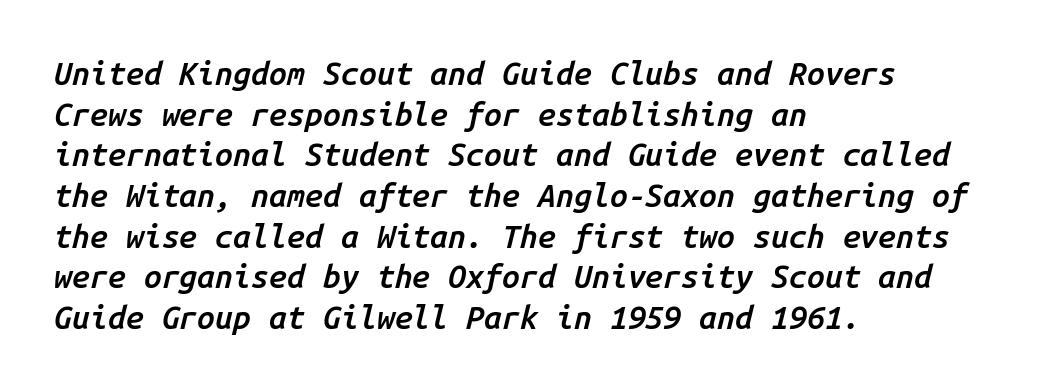
Compared with typical paragraphs, the rows here are spaced about the same. Each line starts at the same left margin while the right side varies. Spacing verdict: monospaced, one width for all characters. Glyph-to-glyph distance matches everyday printed text. Emphasis by weight is partial: semibold.
